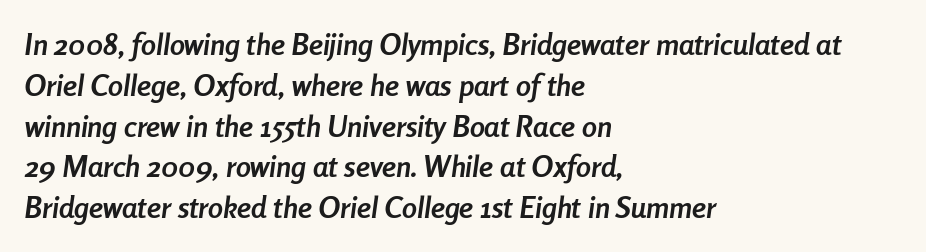
{"italic": "yes", "lean": "right", "slant_degrees": 8, "bold": "yes", "weight": "semibold", "width": "condensed", "stroke_contrast": "low", "x_height": "medium", "monospaced": "no", "underline": "no", "align": "left", "line_spacing": "normal", "line_spacing_ratio": 1.36, "letter_spacing": "normal", "letter_spacing_em": 0.0, "glyph_px": 30}
